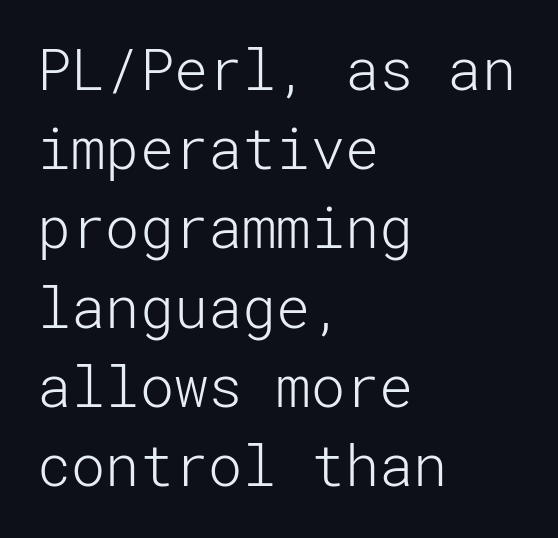
The image shows 57 px light sans-serif type, upright; set left-aligned, normal line spacing (1.39x), normal letter spacing, not underlined; low stroke contrast and a medium x-height.
